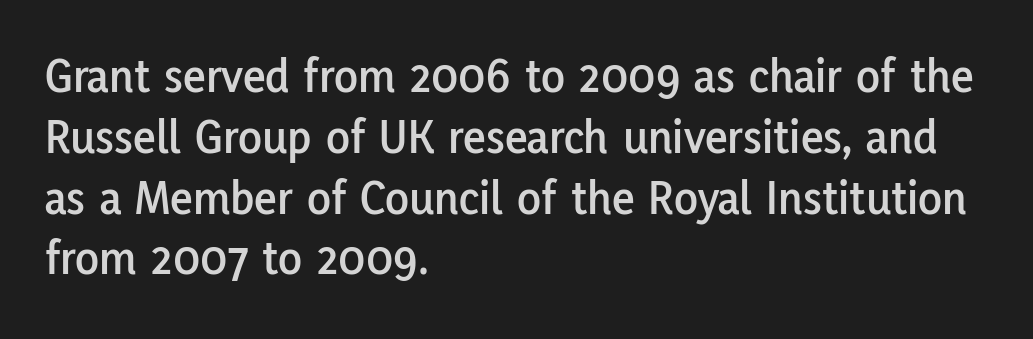
{"serif": "no", "italic": "no", "width": "normal", "stroke_contrast": "low", "x_height": "medium", "monospaced": "no", "underline": "no", "align": "left", "line_spacing_ratio": 1.24, "letter_spacing": "normal", "letter_spacing_em": 0.0, "glyph_px": 49}
